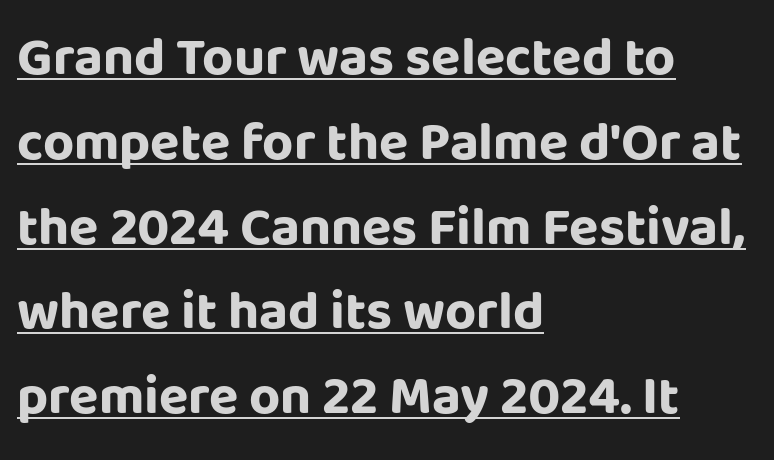
Q: Is the text bold? A: Yes.
Q: Is the text italic (slanted)? A: No, it is upright.
Q: Is the typeface a serif or a sans-serif typeface? A: Sans-serif.
Q: Is the text underlined? A: Yes.
Q: How is the paragraph aligned? A: Left-aligned.
Q: Is the spacing between letters normal or unusually wide? A: Normal.
Q: Is the spacing between lines tight, normal or loose? A: Normal.
Q: Width (condensed, normal, or wide)? A: Normal.
Q: Stroke contrast? A: Low.
Q: x-height? A: Large.
Q: Monospaced? A: No.
